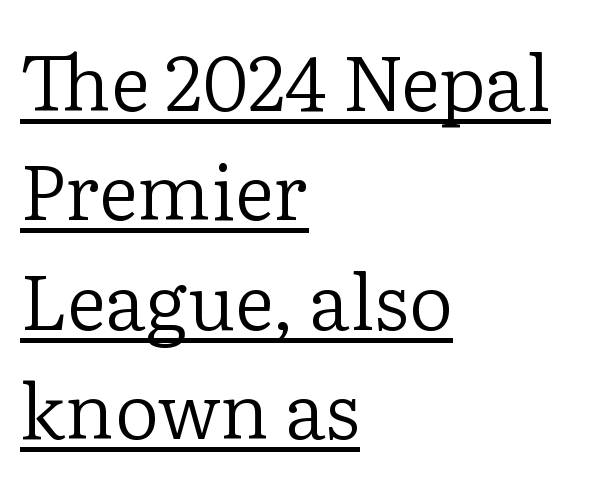
The image shows 77 px regular-weight serif type, upright; set left-aligned, normal line spacing (1.42x), normal letter spacing, underlined; low stroke contrast and a medium x-height.
